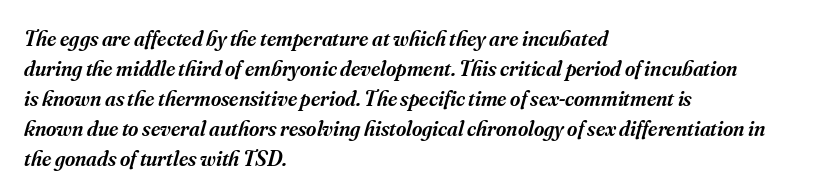
Check under the words: just untouched page. Regular leading. Does the copy run flush right? No — it runs flush left. Compared with an ordinary text face, these strokes are moderately heavier — a semibold. In terms of letterspacing, this is plain default setting.
